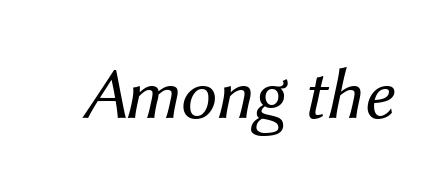
{"italic": "yes", "lean": "right", "slant_degrees": 12, "bold": "no", "weight": "regular", "width": "normal", "stroke_contrast": "medium", "x_height": "medium", "monospaced": "no", "underline": "no", "letter_spacing": "normal", "letter_spacing_em": 0.0, "glyph_px": 73}
